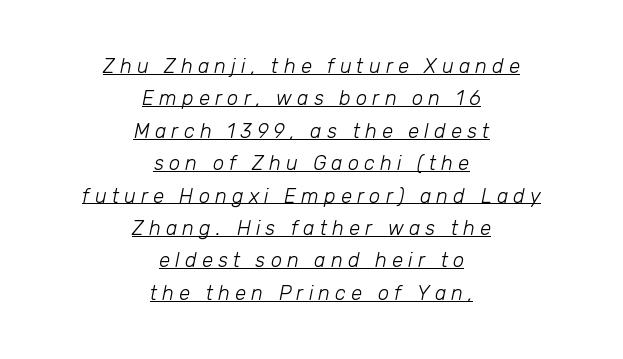
Q: Is the text bold? A: No.
Q: Is the text italic (slanted)? A: Yes, it leans right by about 12 degrees.
Q: Is the text underlined? A: Yes.
Q: How is the paragraph aligned? A: Centered.
Q: Is the spacing between letters normal or unusually wide? A: Unusually wide.
Q: Is the spacing between lines tight, normal or loose? A: Normal.
